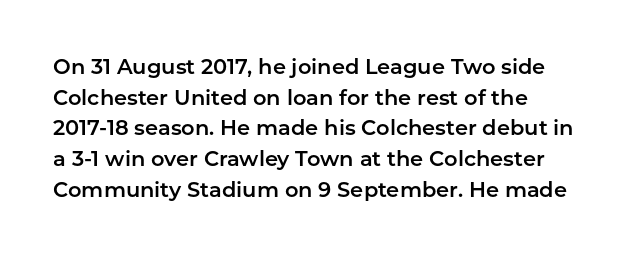
{"italic": "no", "underline": "no", "line_spacing": "normal", "line_spacing_ratio": 1.46, "letter_spacing": "normal", "letter_spacing_em": 0.0, "glyph_px": 21}
